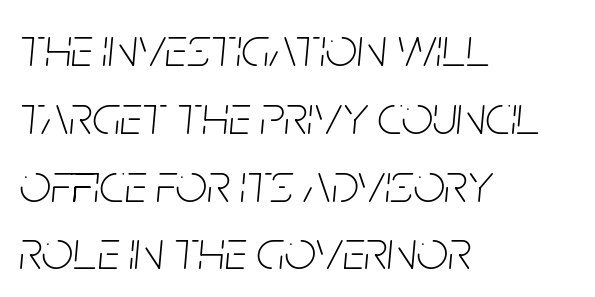
The image shows 56 px thin, condensed type, italic (leaning right); set left-aligned, line spacing 1.21x, normal letter spacing, not underlined; low stroke contrast and a large x-height.
